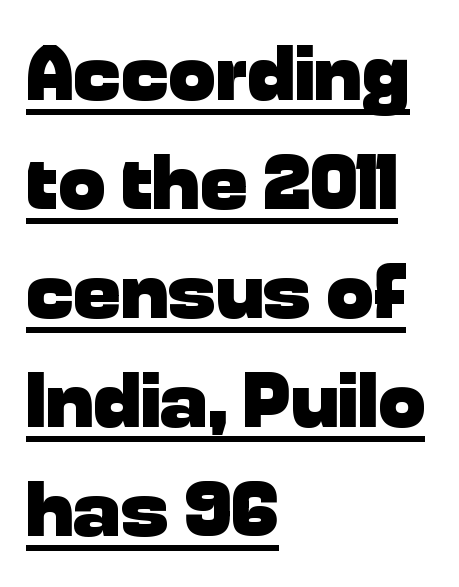
Q: Is the text bold? A: Yes.
Q: Is the text italic (slanted)? A: No, it is upright.
Q: Is the typeface a serif or a sans-serif typeface? A: Sans-serif.
Q: Is the text underlined? A: Yes.
Q: How is the paragraph aligned? A: Left-aligned.
Q: Is the spacing between letters normal or unusually wide? A: Normal.
Q: Is the spacing between lines tight, normal or loose? A: Normal.
Q: Width (condensed, normal, or wide)? A: Normal.
Q: Stroke contrast? A: Low.
Q: x-height? A: Medium.
Q: Monospaced? A: No.
